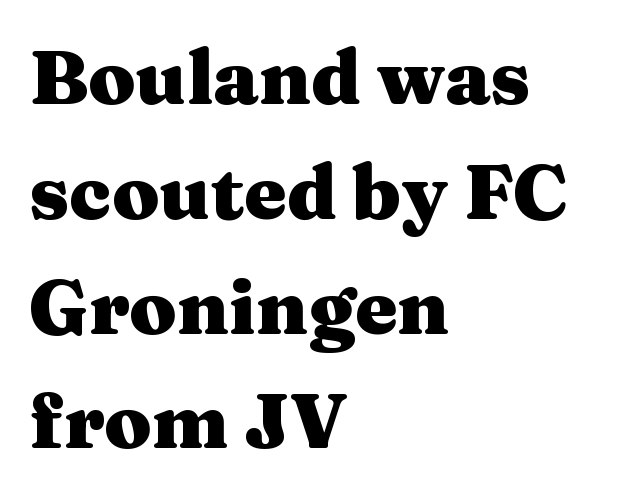
The image shows 76 px heavy, wide serif type, upright; set left-aligned, normal line spacing (1.51x), normal letter spacing, not underlined; medium stroke contrast and a medium x-height.
